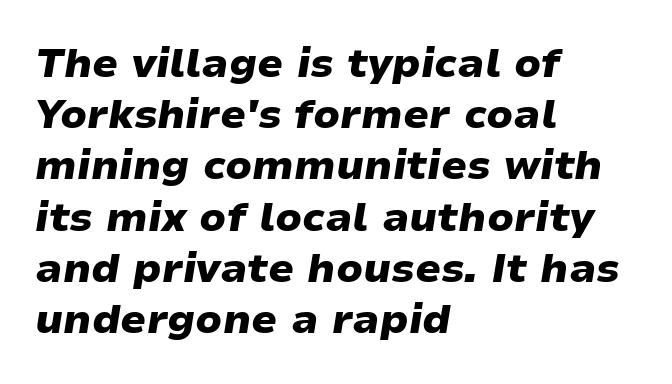
Q: Is the text bold? A: Yes.
Q: Is the text italic (slanted)? A: Yes, it leans right by about 9 degrees.
Q: Is the text underlined? A: No.
Q: How is the paragraph aligned? A: Left-aligned.
Q: Is the spacing between letters normal or unusually wide? A: Normal.
Q: Is the spacing between lines tight, normal or loose? A: Normal.
Q: Width (condensed, normal, or wide)? A: Wide.
Q: Stroke contrast? A: Low.
Q: x-height? A: Medium.
Q: Monospaced? A: No.
